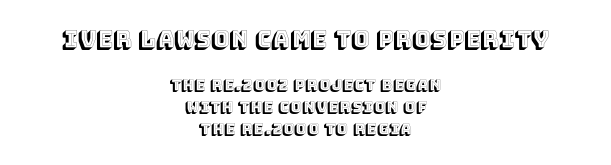
Nobody drew a line under any word here. Alignment: centered. Large over small — that's the arrangement of the two blocks here. You can tell it's not italic because the verticals are truly vertical. Here the glyphs are tracked normally, forming tight word shapes. Interline gaps are of average width in this sample.
